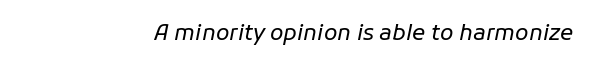
Q: Is the text bold? A: No.
Q: Is the text italic (slanted)? A: Yes, it leans right by about 11 degrees.
Q: Is the text underlined? A: No.
Q: Is the spacing between letters normal or unusually wide? A: Normal.
